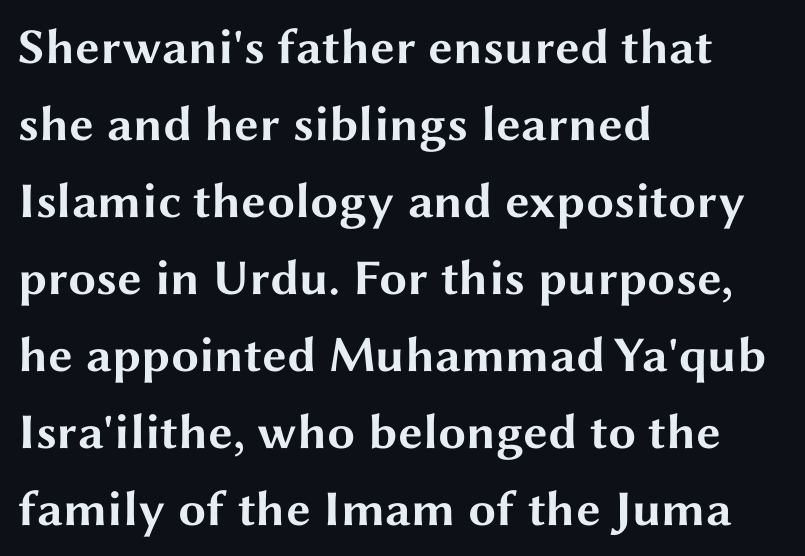
The image shows 50 px bold, wide sans-serif type, upright; set left-aligned, normal line spacing (1.54x), normal letter spacing, not underlined; medium stroke contrast and a medium x-height.
